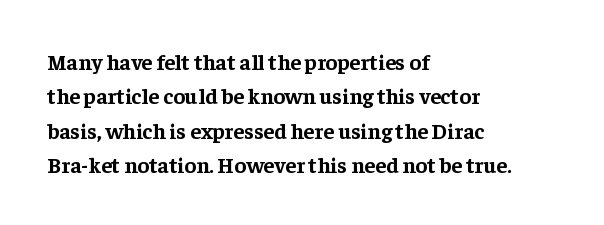
The image shows 22 px bold type, upright; set left-aligned, normal line spacing (1.56x), normal letter spacing, not underlined.
